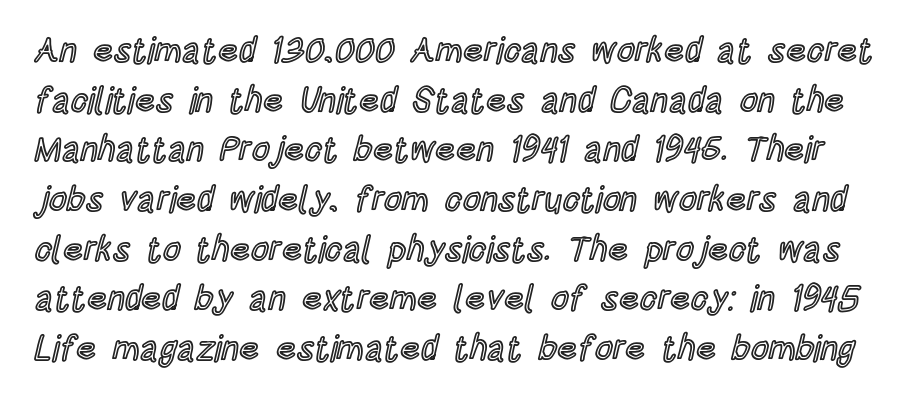
The image shows 35 px condensed type; set normal line spacing (1.42x), normal letter spacing, not underlined; a large x-height.
